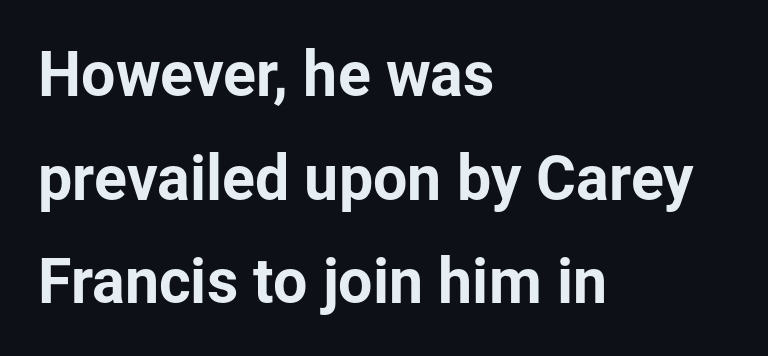
The image shows 61 px sans-serif type, upright; set left-aligned, normal line spacing (1.7x), normal letter spacing, not underlined; low stroke contrast and a medium x-height.
